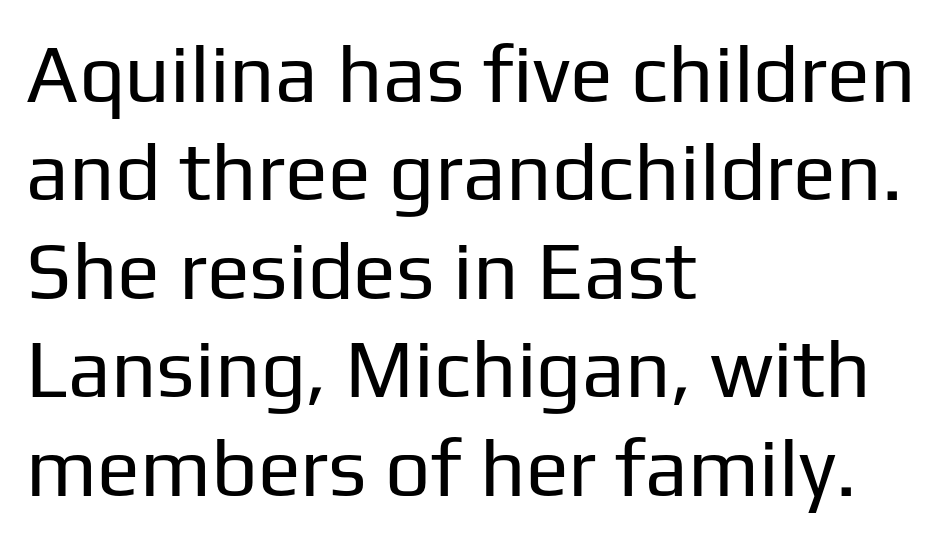
{"serif": "no", "italic": "no", "bold": "no", "weight": "regular", "width": "normal", "stroke_contrast": "low", "x_height": "medium", "monospaced": "no", "underline": "no", "align": "left", "line_spacing_ratio": 1.23, "letter_spacing": "normal", "letter_spacing_em": 0.0, "glyph_px": 80}
